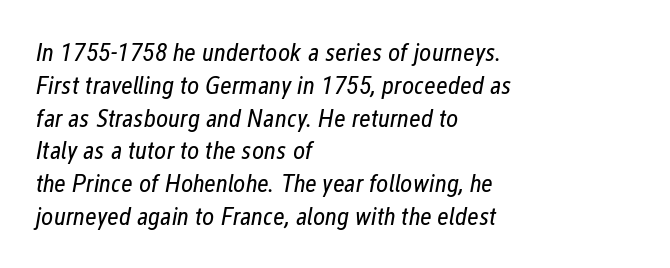
{"italic": "yes", "lean": "right", "slant_degrees": 12, "bold": "no", "underline": "no", "align": "left", "line_spacing": "normal", "line_spacing_ratio": 1.26, "letter_spacing": "normal", "letter_spacing_em": 0.0, "glyph_px": 26}
